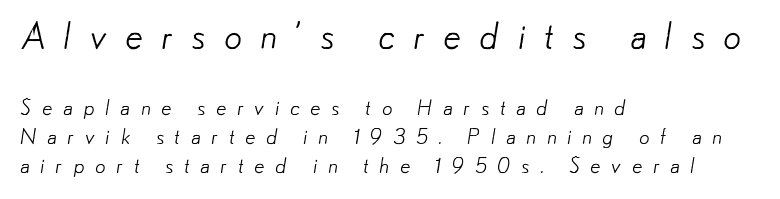
The image shows 36 px light sans-serif type; set left-aligned, normal line spacing (1.38x), unusually wide letter spacing (+0.49 em), not underlined; the first (top) block is 1.71x larger; low stroke contrast and a small x-height.
